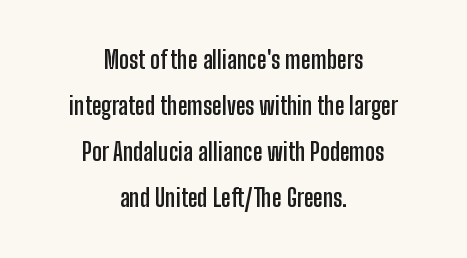
{"italic": "no", "bold": "yes", "underline": "no", "align": "center", "line_spacing": "loose", "line_spacing_ratio": 1.91, "letter_spacing": "normal", "letter_spacing_em": 0.0, "glyph_px": 24}
